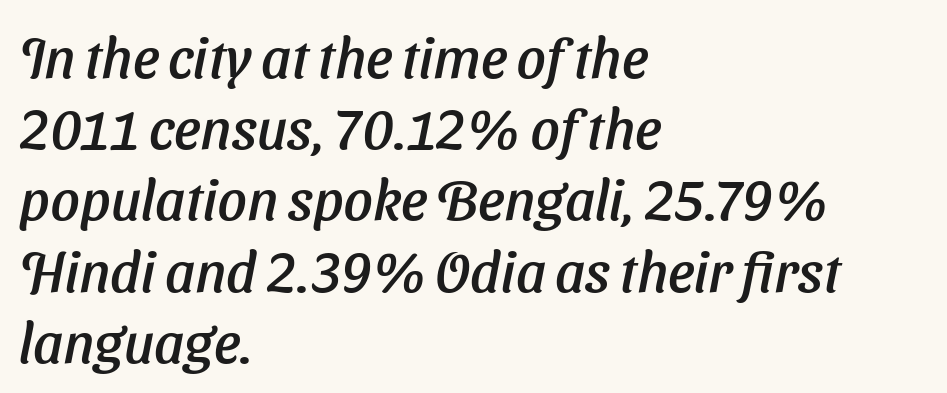
Q: Is the typeface a serif or a sans-serif typeface? A: Serif.
Q: Is the text underlined? A: No.
Q: How is the paragraph aligned? A: Left-aligned.
Q: Is the spacing between letters normal or unusually wide? A: Normal.
Q: Is the spacing between lines tight, normal or loose? A: Normal.
Q: Width (condensed, normal, or wide)? A: Normal.
Q: Stroke contrast? A: Low.
Q: x-height? A: Medium.
Q: Monospaced? A: No.
